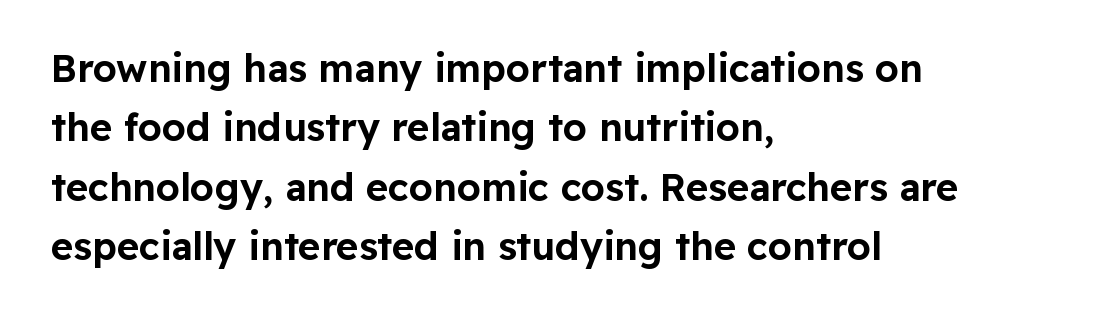
The image shows 38 px sans-serif type, upright; set left-aligned, normal line spacing (1.56x), normal letter spacing, not underlined; low stroke contrast and a medium x-height.
